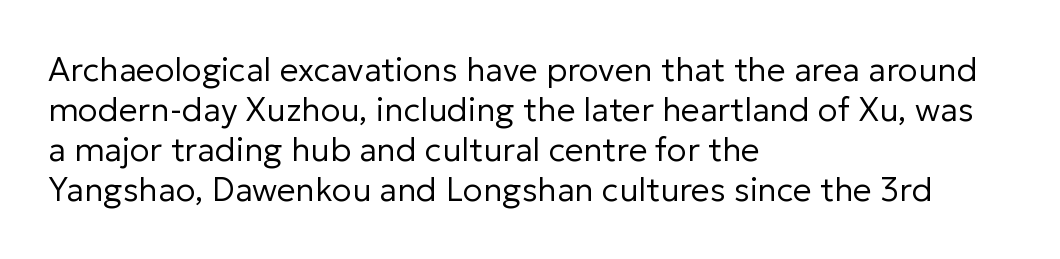
The image shows 33 px regular-weight sans-serif type, upright; set left-aligned, line spacing 1.21x, normal letter spacing, not underlined; low stroke contrast and a medium x-height.
